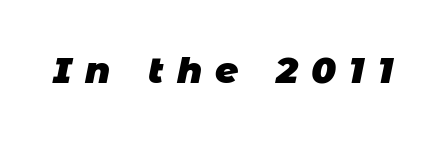
{"serif": "no", "bold": "yes", "weight": "heavy", "width": "normal", "stroke_contrast": "low", "x_height": "large", "monospaced": "no", "underline": "no", "letter_spacing": "wide", "letter_spacing_em": 0.37, "glyph_px": 36}
